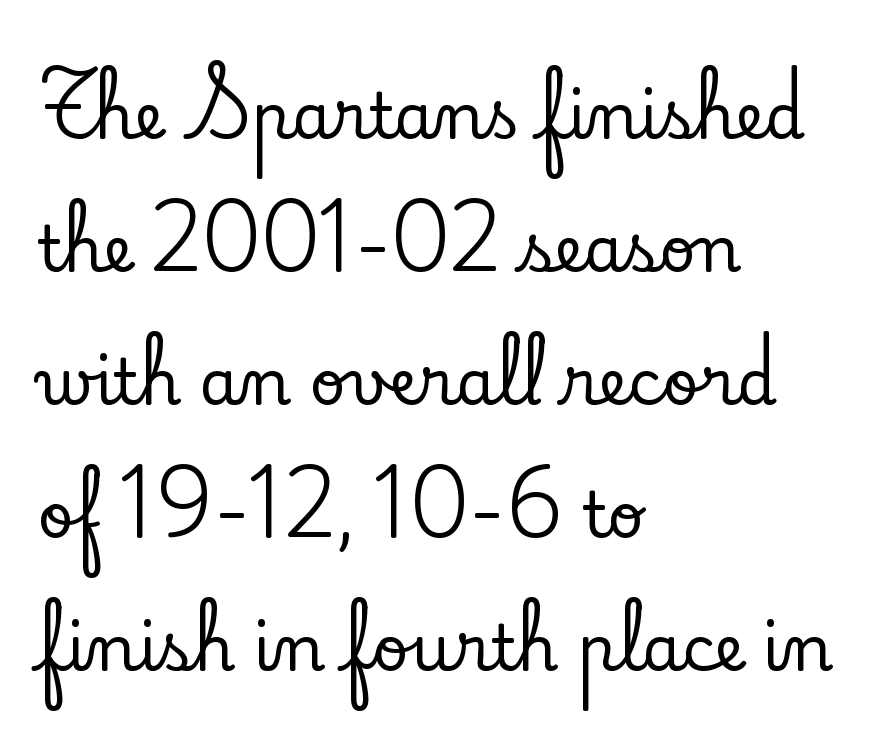
The image shows 63 px serif type, upright; set left-aligned, loose line spacing (2.11x), normal letter spacing, not underlined; low stroke contrast and a small x-height.
